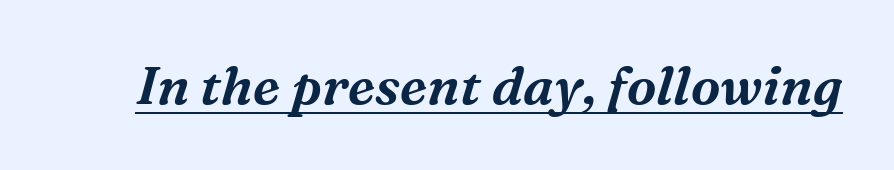
The image shows 53 px serif type, italic (leaning right); set normal letter spacing, underlined; medium stroke contrast and a medium x-height.
